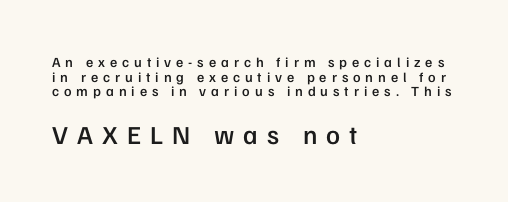
Typeset ragged right — the left edge is the straight one. Every character sits straight up, as roman type does. Decoration check: the copy has no underline. A typesetter would call this leading minimal, almost set solid. The rendering inserts visible extra space after every character.
